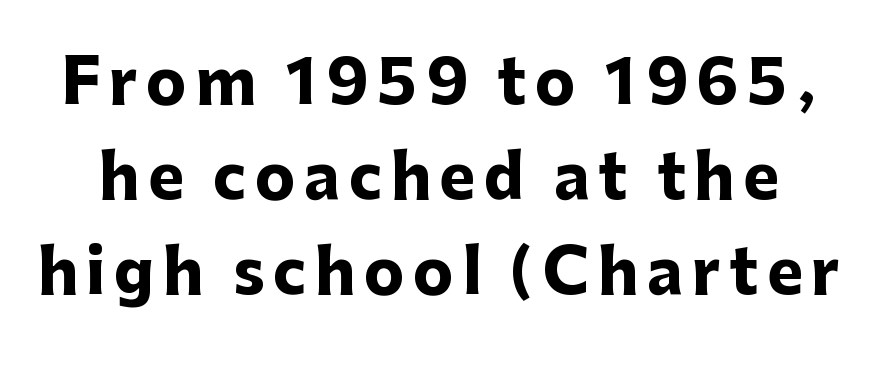
Q: Is the text bold? A: Yes.
Q: Is the text italic (slanted)? A: No, it is upright.
Q: Is the typeface a serif or a sans-serif typeface? A: Sans-serif.
Q: Is the text underlined? A: No.
Q: Is the spacing between lines tight, normal or loose? A: Normal.
Q: Width (condensed, normal, or wide)? A: Normal.
Q: Stroke contrast? A: Low.
Q: x-height? A: Medium.
Q: Monospaced? A: No.
